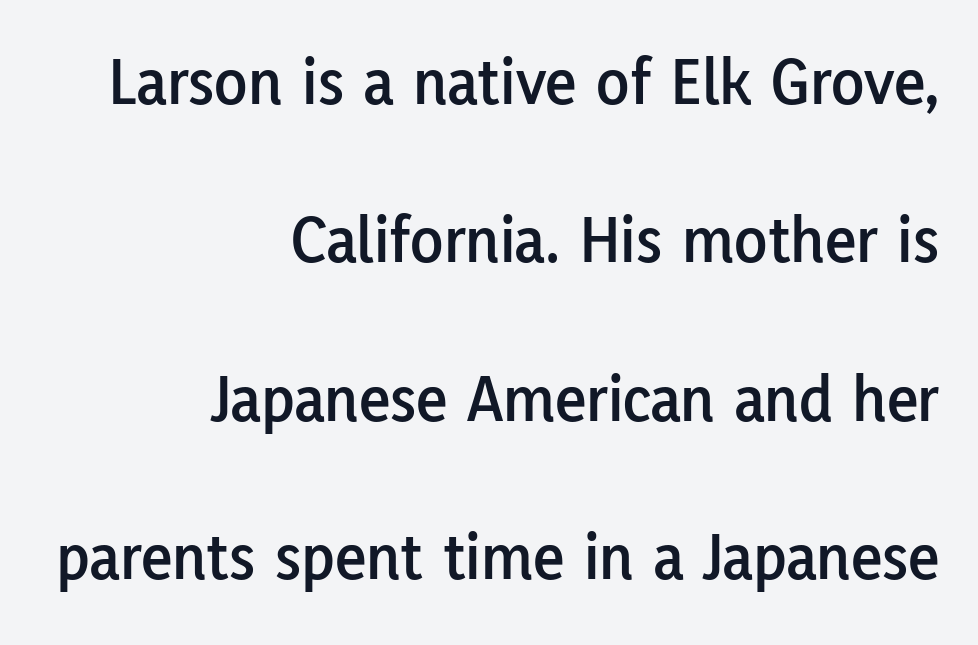
{"serif": "no", "italic": "no", "width": "normal", "stroke_contrast": "low", "x_height": "medium", "monospaced": "no", "underline": "no", "align": "right", "line_spacing": "loose", "line_spacing_ratio": 2.33, "letter_spacing": "normal", "letter_spacing_em": 0.0, "glyph_px": 68}
